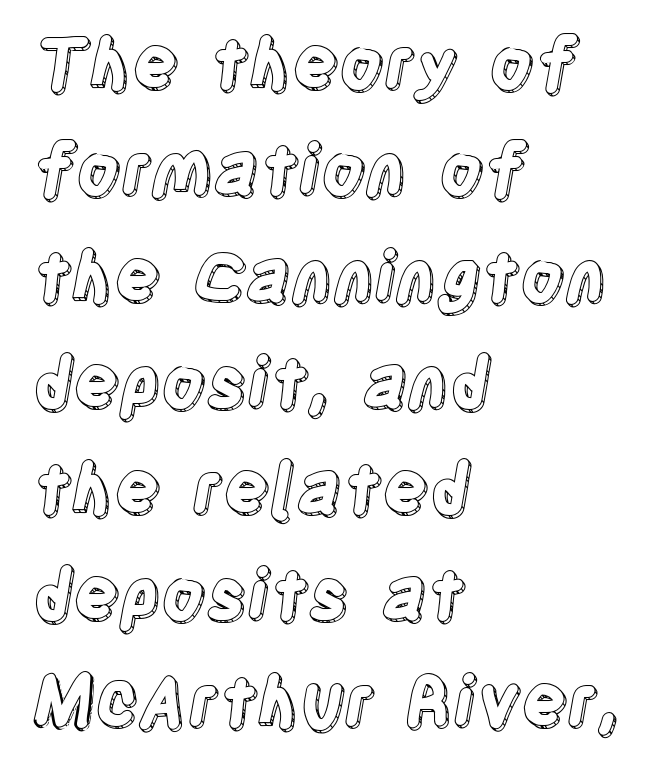
Q: Is the text italic (slanted)? A: Yes.
Q: Is the text underlined? A: No.
Q: How is the paragraph aligned? A: Left-aligned.
Q: Is the spacing between letters normal or unusually wide? A: Normal.
Q: Is the spacing between lines tight, normal or loose? A: Normal.
Q: Width (condensed, normal, or wide)? A: Condensed.
Q: x-height? A: Large.
Q: Monospaced? A: No.
